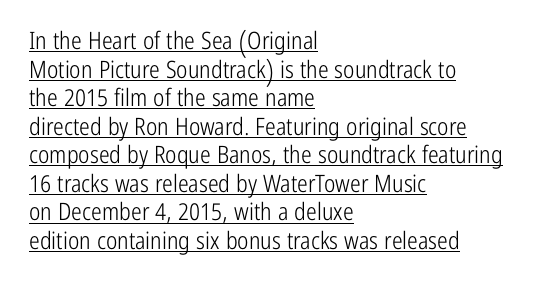
The image shows 24 px text type, upright; set left-aligned, line spacing 1.19x, normal letter spacing, underlined.
